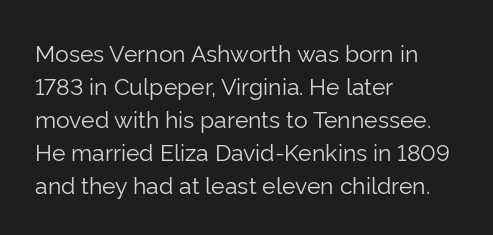
Honestly, the row spacing looks completely unremarkable. Caption: face not bold, strokes unweighted. Posture: vertical. This rendering features lettering with no underline. The setting favours the left margin, as ordinary paragraphs usually do.
